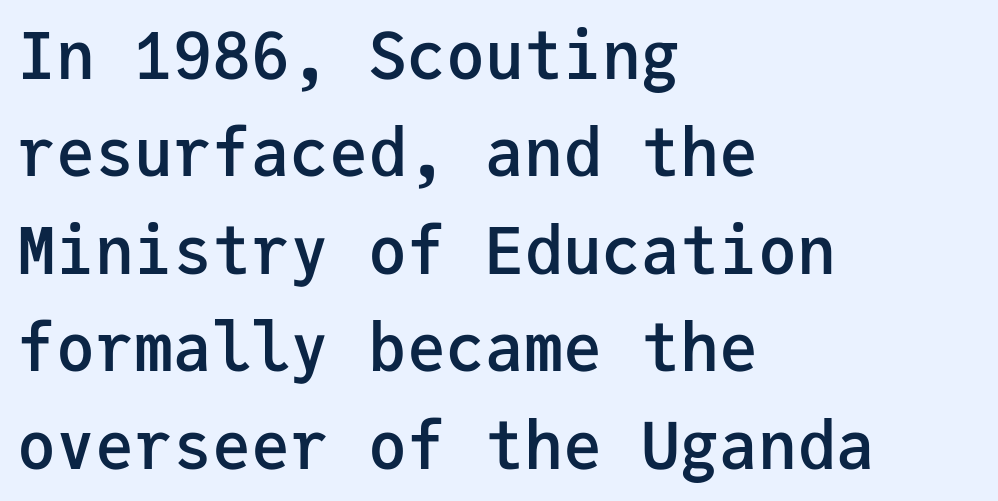
What weight is shown? A semibold, between regular and bold. Normally led — the rows are evenly, conventionally spaced. The letters march in equal steps, a hallmark of fixed-pitch type. The paragraph has a hard left edge and a soft right edge.
